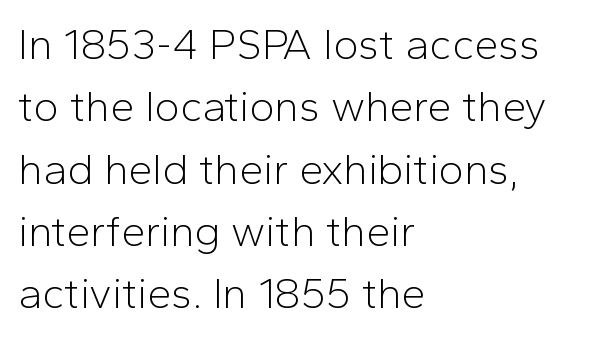
Q: Is the text bold? A: No.
Q: Is the text italic (slanted)? A: No, it is upright.
Q: Is the typeface a serif or a sans-serif typeface? A: Sans-serif.
Q: Is the text underlined? A: No.
Q: How is the paragraph aligned? A: Left-aligned.
Q: Is the spacing between letters normal or unusually wide? A: Normal.
Q: Is the spacing between lines tight, normal or loose? A: Normal.
Q: Width (condensed, normal, or wide)? A: Normal.
Q: Stroke contrast? A: Low.
Q: x-height? A: Medium.
Q: Monospaced? A: No.
